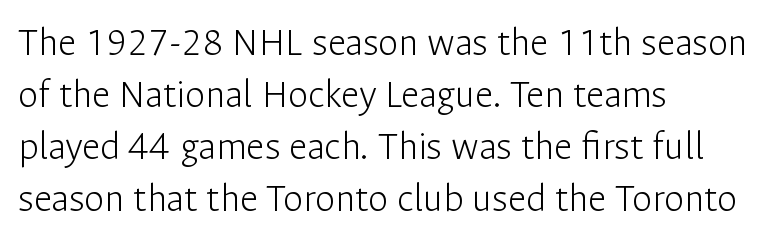
The image shows 41 px light sans-serif type, upright; set left-aligned, normal line spacing (1.27x), normal letter spacing, not underlined; low stroke contrast and a medium x-height.
